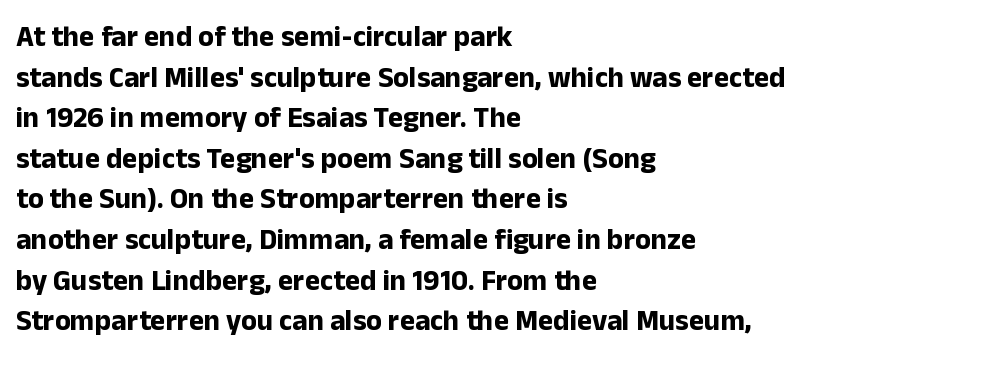
The image shows 29 px bold sans-serif type, upright; set left-aligned, normal line spacing (1.4x), normal letter spacing, not underlined; low stroke contrast and a medium x-height.
